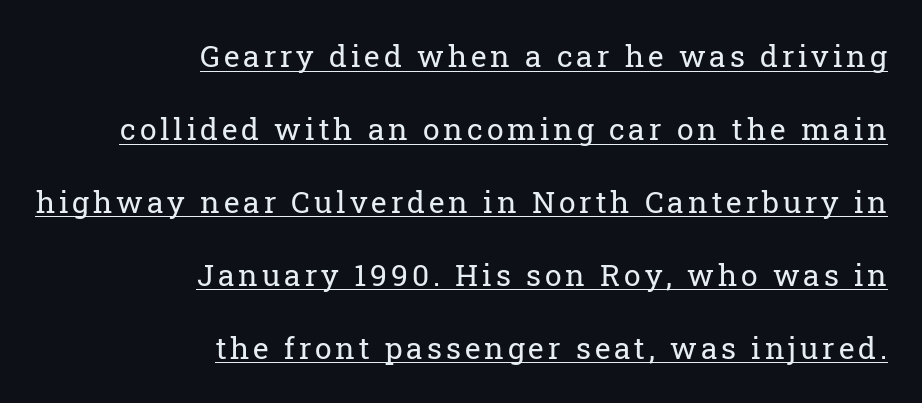
Q: Is the text bold? A: No.
Q: Is the text italic (slanted)? A: No, it is upright.
Q: Is the typeface a serif or a sans-serif typeface? A: Serif.
Q: Is the text underlined? A: Yes.
Q: How is the paragraph aligned? A: Right-aligned.
Q: Is the spacing between lines tight, normal or loose? A: Loose.
Q: Width (condensed, normal, or wide)? A: Normal.
Q: Stroke contrast? A: Low.
Q: x-height? A: Medium.
Q: Monospaced? A: No.
